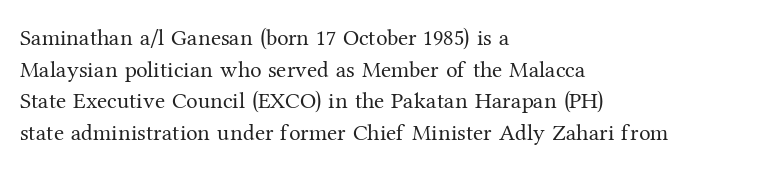
The image shows 23 px text type, upright; set left-aligned, normal line spacing (1.38x), normal letter spacing, not underlined.
